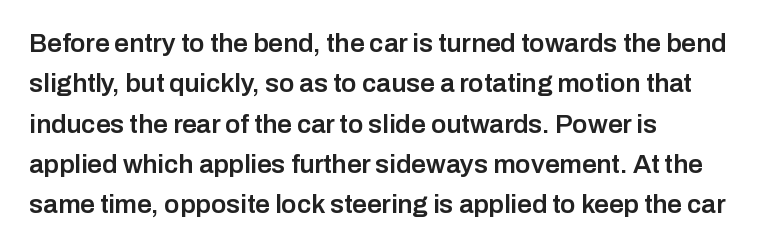
Posture: vertical. No word sits above an underline. Its strokes are somewhat broadened, the hallmark of semibold type. How are the letters spaced? Ordinarily, with no added tracking.
